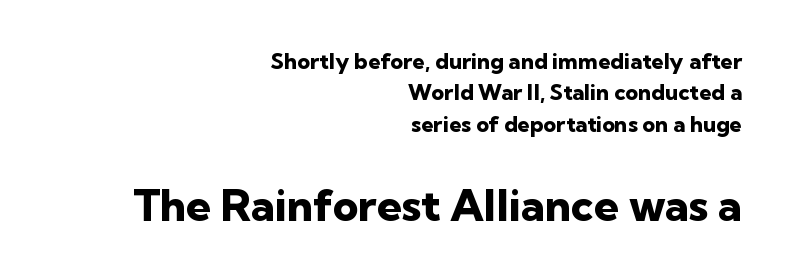
{"serif": "no", "italic": "no", "bold": "yes", "weight": "heavy", "width": "normal", "stroke_contrast": "low", "x_height": "medium", "monospaced": "no", "underline": "no", "align": "right", "line_spacing": "normal", "line_spacing_ratio": 1.43, "letter_spacing": "normal", "letter_spacing_em": 0.0, "larger_block": "second", "size_ratio": 2.0, "glyph_px": 44}
